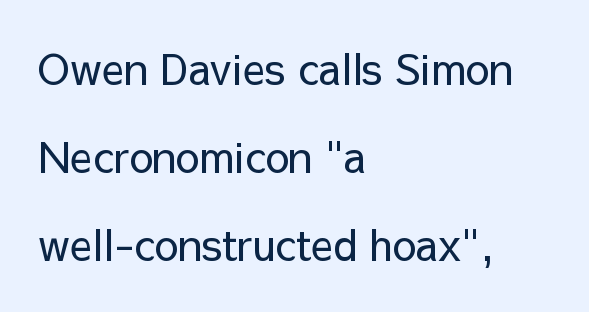
Q: Is the text bold? A: No.
Q: Is the text italic (slanted)? A: No, it is upright.
Q: Is the typeface a serif or a sans-serif typeface? A: Sans-serif.
Q: Is the text underlined? A: No.
Q: How is the paragraph aligned? A: Left-aligned.
Q: Is the spacing between letters normal or unusually wide? A: Normal.
Q: Is the spacing between lines tight, normal or loose? A: Loose.
Q: Width (condensed, normal, or wide)? A: Normal.
Q: Stroke contrast? A: Low.
Q: x-height? A: Medium.
Q: Monospaced? A: No.
